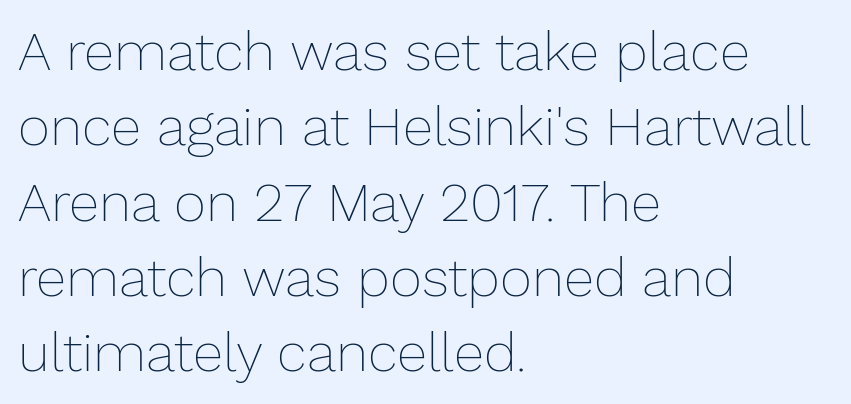
The image shows 55 px thin type, upright; set left-aligned, normal line spacing (1.37x), normal letter spacing, not underlined; low stroke contrast and a medium x-height.
